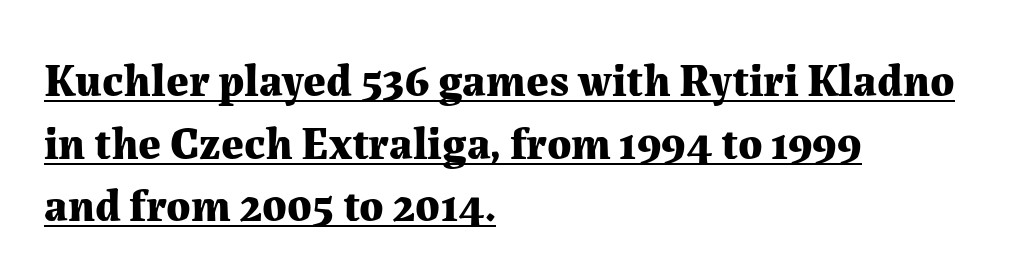
Horizontal alignment here is leftward, the default for most running prose. Interline gaps are of average width in this sample. A typesetter would label this face a serif. Stroke thickness is high; the sample reads as a true bold. These lines keep a tight, regular rhythm from letter to letter. These lines were composed using upright roman letters.
